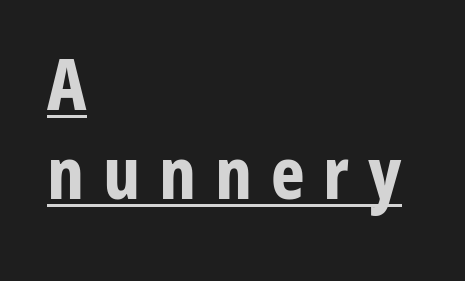
The image shows 72 px bold, condensed sans-serif type, upright; set left-aligned, line spacing 1.23x, unusually wide letter spacing (+0.26 em), underlined; low stroke contrast and a medium x-height.
